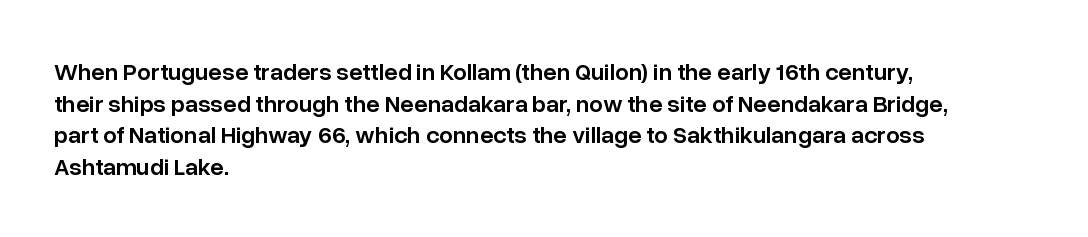
{"italic": "no", "bold": "semi", "underline": "no", "align": "left", "line_spacing": "normal", "line_spacing_ratio": 1.32, "letter_spacing": "normal", "letter_spacing_em": 0.0, "glyph_px": 24}
